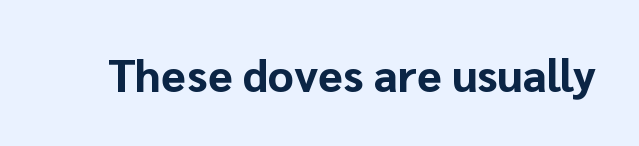
Q: Is the text bold? A: Yes.
Q: Is the text italic (slanted)? A: No, it is upright.
Q: Is the typeface a serif or a sans-serif typeface? A: Sans-serif.
Q: Is the text underlined? A: No.
Q: Is the spacing between letters normal or unusually wide? A: Normal.
Q: Width (condensed, normal, or wide)? A: Normal.
Q: Stroke contrast? A: Low.
Q: x-height? A: Medium.
Q: Monospaced? A: No.
